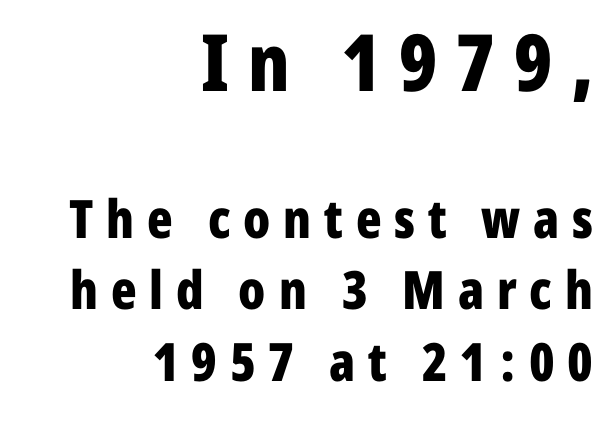
{"serif": "no", "italic": "no", "bold": "yes", "weight": "bold", "width": "condensed", "stroke_contrast": "low", "x_height": "medium", "monospaced": "no", "underline": "no", "align": "right", "line_spacing": "normal", "line_spacing_ratio": 1.35, "letter_spacing": "wide", "letter_spacing_em": 0.24, "larger_block": "first", "size_ratio": 1.49, "glyph_px": 79}
